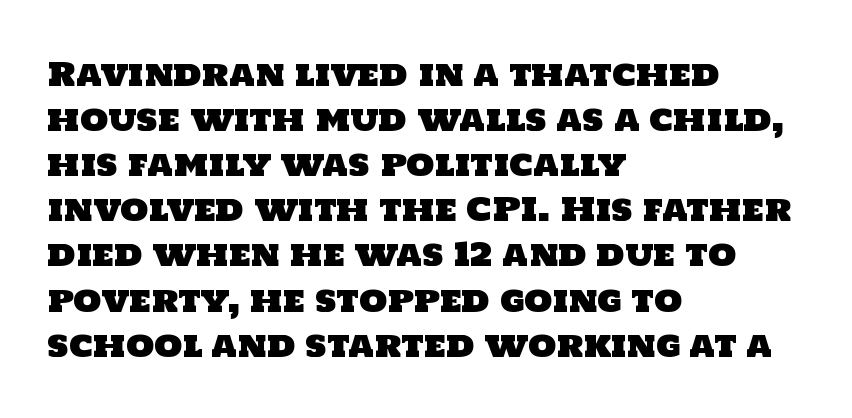
{"serif": "no", "width": "normal", "stroke_contrast": "low", "x_height": "large", "monospaced": "no", "underline": "no", "align": "left", "line_spacing": "normal", "line_spacing_ratio": 1.41, "letter_spacing": "normal", "letter_spacing_em": 0.0, "glyph_px": 32}
